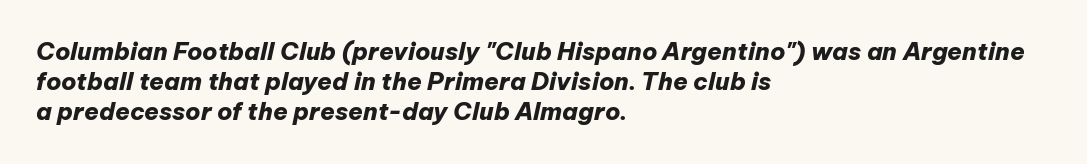
This sample keeps an unexceptional amount of space between lines. Its strokes are broad and dark, the hallmark of bold type. The ragged edge is on the right, which tells us the setting is flush left. The specimen reads as italic at a glance.
